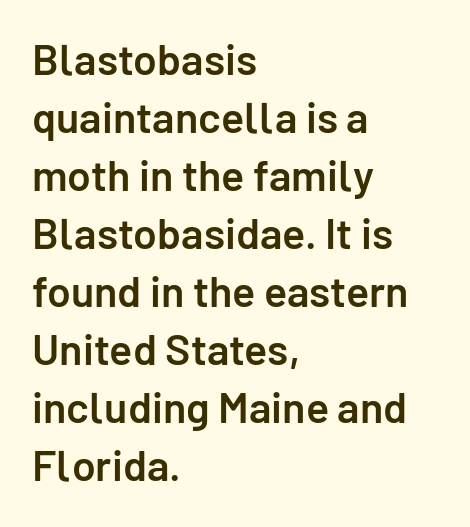
{"serif": "no", "italic": "no", "bold": "semi", "weight": "semibold", "width": "normal", "stroke_contrast": "low", "x_height": "medium", "monospaced": "no", "underline": "no", "align": "left", "line_spacing": "normal", "line_spacing_ratio": 1.35, "letter_spacing": "normal", "letter_spacing_em": 0.0, "glyph_px": 43}
